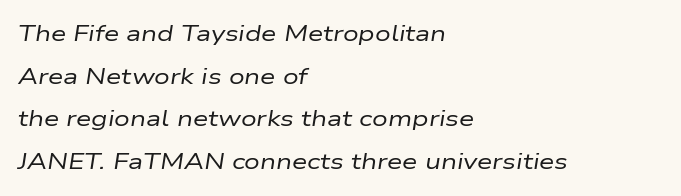
The image shows 22 px text type, italic (leaning right); set left-aligned, loose line spacing (1.94x), normal letter spacing, not underlined.
